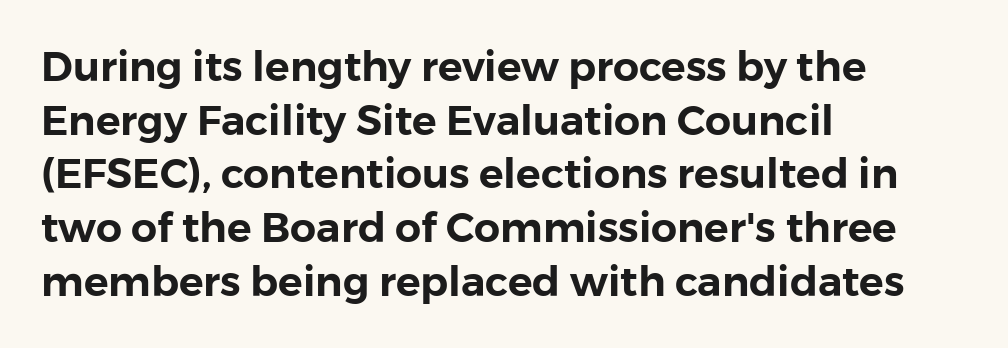
{"serif": "no", "italic": "no", "width": "normal", "x_height": "medium", "monospaced": "no", "underline": "no", "align": "left", "line_spacing": "normal", "line_spacing_ratio": 1.31, "letter_spacing": "normal", "letter_spacing_em": 0.0, "glyph_px": 41}
